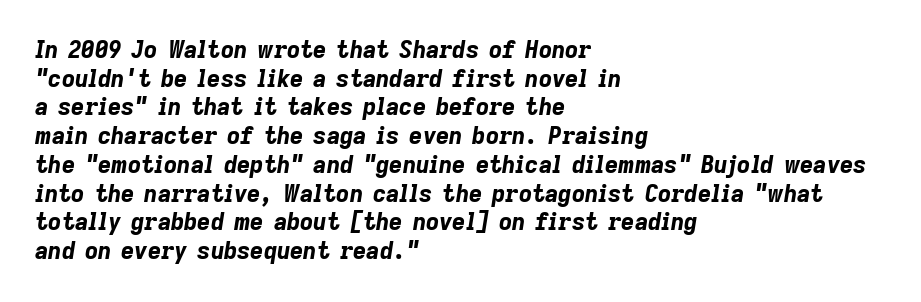
The image shows 23 px bold type, italic (leaning right); set left-aligned, normal line spacing (1.25x), normal letter spacing, not underlined.
